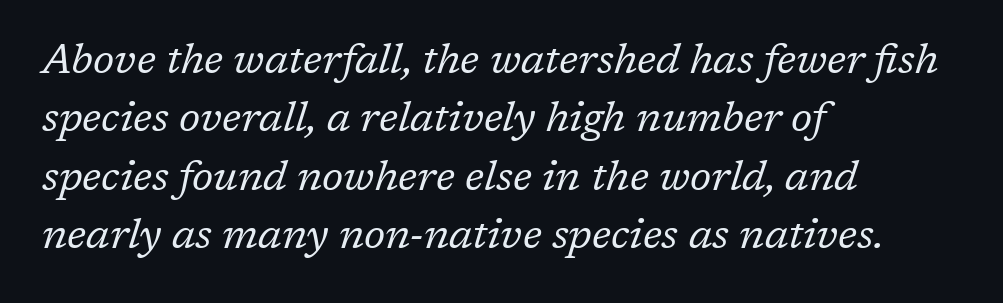
{"serif": "yes", "italic": "yes", "lean": "right", "slant_degrees": 17, "bold": "no", "weight": "regular", "width": "normal", "stroke_contrast": "low", "x_height": "medium", "monospaced": "no", "underline": "no", "align": "left", "line_spacing": "normal", "line_spacing_ratio": 1.39, "letter_spacing": "normal", "letter_spacing_em": 0.0, "glyph_px": 42}
